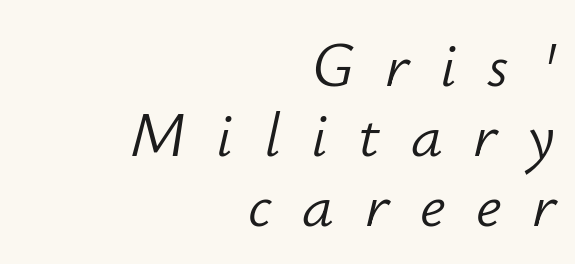
The image shows 63 px light type, italic (leaning right); set right-aligned, tight line spacing (1.11x), unusually wide letter spacing (+0.49 em), not underlined; low stroke contrast and a small x-height.
